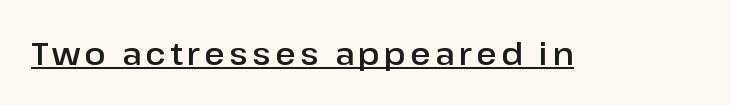
{"serif": "no", "italic": "no", "width": "normal", "stroke_contrast": "low", "x_height": "medium", "monospaced": "no", "underline": "yes", "glyph_px": 31}
